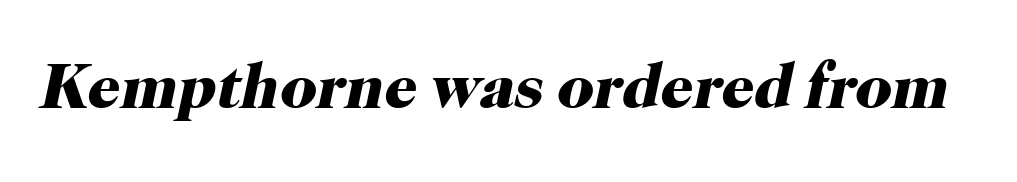
The image shows 64 px heavy serif type, italic (leaning right); set normal letter spacing, not underlined; high stroke contrast and a medium x-height.
